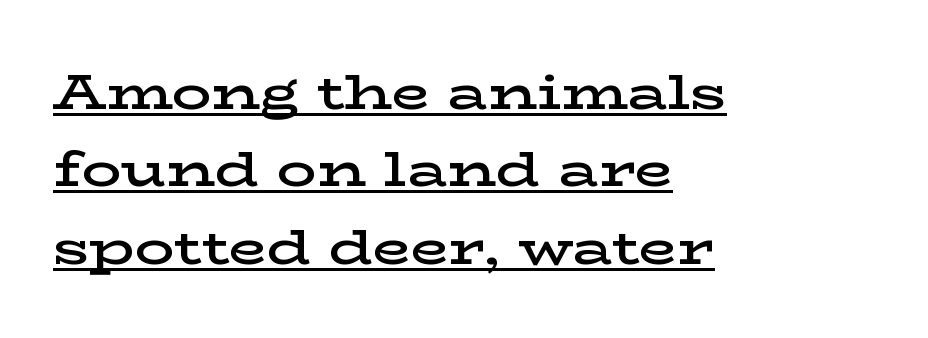
Q: Is the text bold? A: Semi-bold.
Q: Is the text italic (slanted)? A: No, it is upright.
Q: Is the typeface a serif or a sans-serif typeface? A: Serif.
Q: Is the text underlined? A: Yes.
Q: How is the paragraph aligned? A: Left-aligned.
Q: Is the spacing between letters normal or unusually wide? A: Normal.
Q: Is the spacing between lines tight, normal or loose? A: Normal.
Q: Width (condensed, normal, or wide)? A: Wide.
Q: Stroke contrast? A: Low.
Q: x-height? A: Medium.
Q: Monospaced? A: No.
